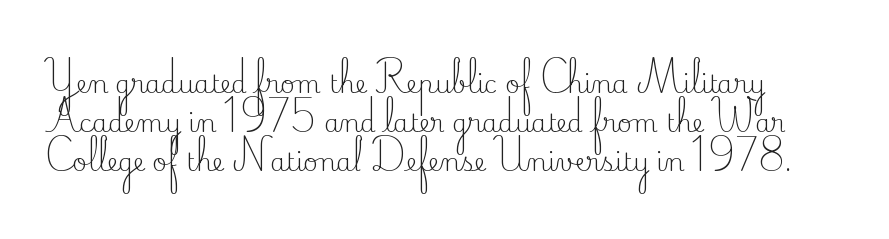
Q: Is the text bold? A: No.
Q: Is the text italic (slanted)? A: No, it is upright.
Q: Is the text underlined? A: No.
Q: Is the spacing between letters normal or unusually wide? A: Normal.
Q: Is the spacing between lines tight, normal or loose? A: Normal.
